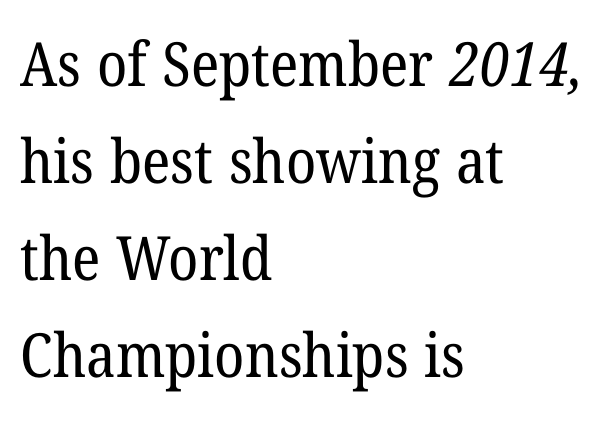
{"serif": "yes", "bold": "no", "weight": "regular", "width": "normal", "stroke_contrast": "low", "x_height": "medium", "monospaced": "no", "underline": "no", "align": "left", "line_spacing": "normal", "line_spacing_ratio": 1.59, "letter_spacing": "normal", "letter_spacing_em": 0.0, "glyph_px": 61}
